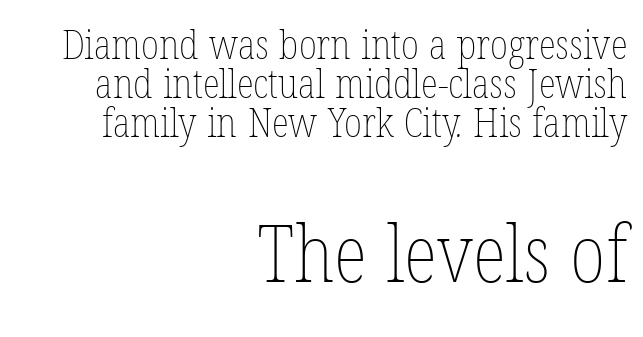
This layout puts the modest block above and the oversized block below. These lines keep a tight, regular rhythm from letter to letter. The rendering uses a small line-height, squeezing the rows. Character widths vary here, with narrow letters taking less room than wide ones. Check under the words: just untouched page.
